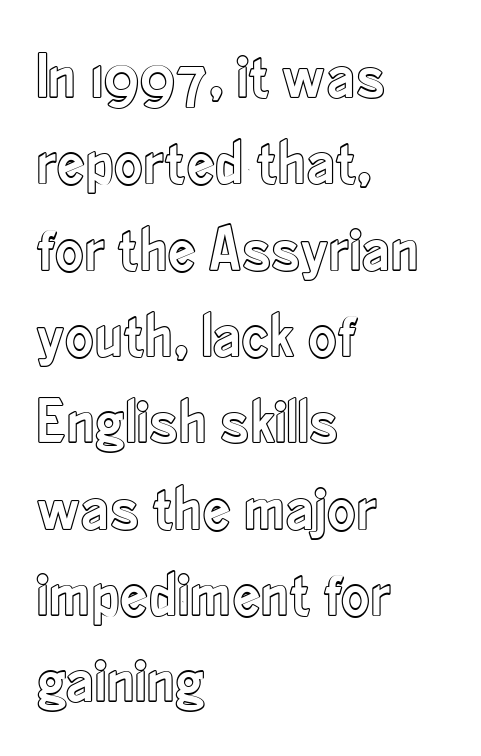
The image shows 63 px condensed type, upright; set left-aligned, normal line spacing (1.37x), normal letter spacing, not underlined; a small x-height.
